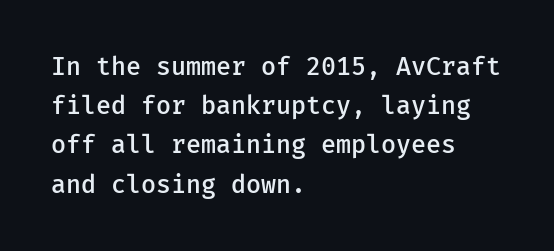
A bare baseline throughout the passage. The sample has been set in demibold, a notch under bold. The paragraph shown leans on its left margin. When letters stand straight like this, we call the style roman or upright. The space between consecutive lines is moderate.
